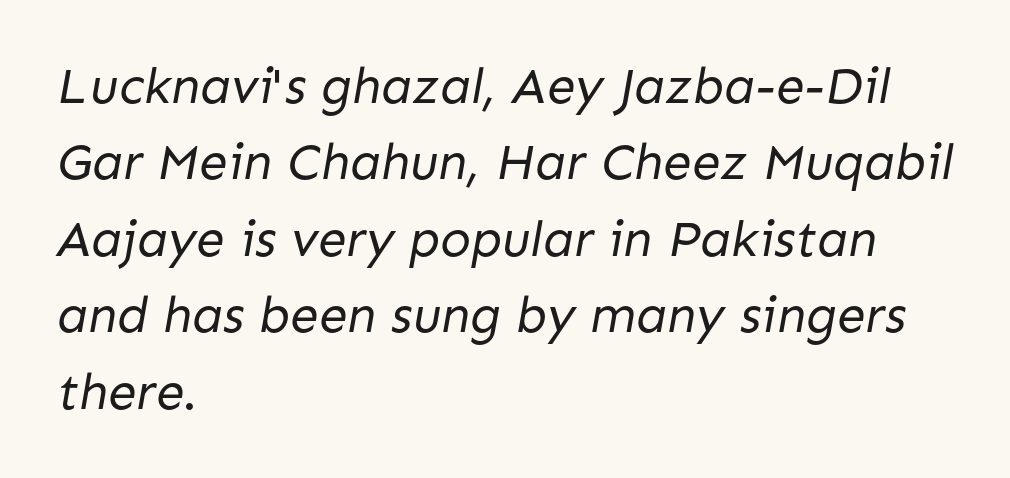
The image shows 51 px regular-weight sans-serif type; set left-aligned, normal line spacing (1.5x), normal letter spacing, not underlined; low stroke contrast and a medium x-height.
